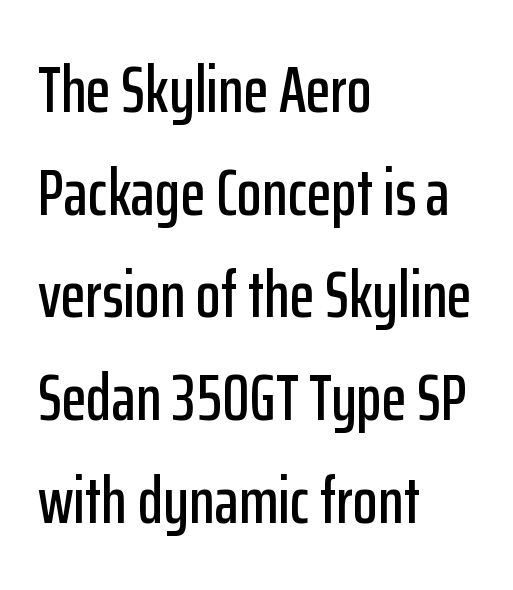
The image shows 65 px condensed sans-serif type, upright; set left-aligned, normal line spacing (1.58x), normal letter spacing, not underlined; low stroke contrast and a medium x-height.
